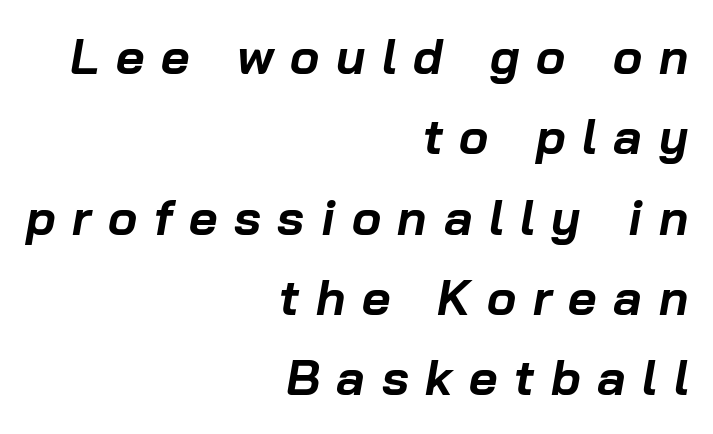
{"italic": "yes", "lean": "right", "slant_degrees": 10, "bold": "yes", "weight": "bold", "width": "normal", "stroke_contrast": "low", "x_height": "medium", "monospaced": "no", "underline": "no", "align": "right", "line_spacing": "normal", "line_spacing_ratio": 1.64, "letter_spacing": "wide", "letter_spacing_em": 0.34, "glyph_px": 49}
